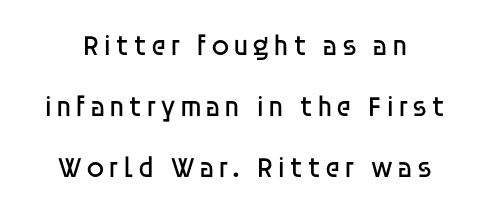
The image shows 29 px regular-weight sans-serif type, upright; set loose line spacing (2.1x), not underlined; low stroke contrast and a large x-height.
